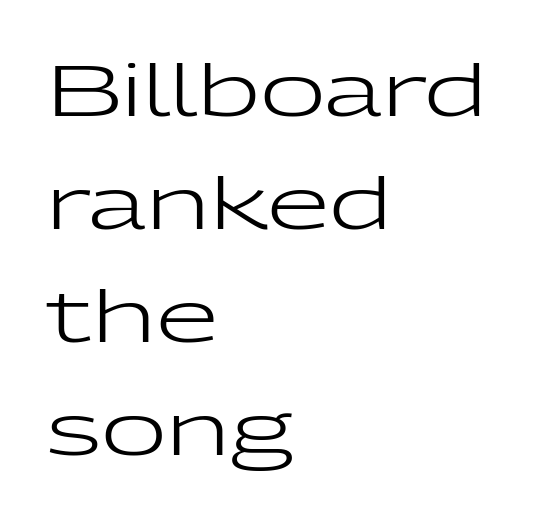
Q: Is the text bold? A: No.
Q: Is the text italic (slanted)? A: No, it is upright.
Q: Is the typeface a serif or a sans-serif typeface? A: Sans-serif.
Q: Is the text underlined? A: No.
Q: How is the paragraph aligned? A: Left-aligned.
Q: Is the spacing between letters normal or unusually wide? A: Normal.
Q: Is the spacing between lines tight, normal or loose? A: Normal.
Q: Width (condensed, normal, or wide)? A: Wide.
Q: Stroke contrast? A: Low.
Q: x-height? A: Medium.
Q: Monospaced? A: No.
